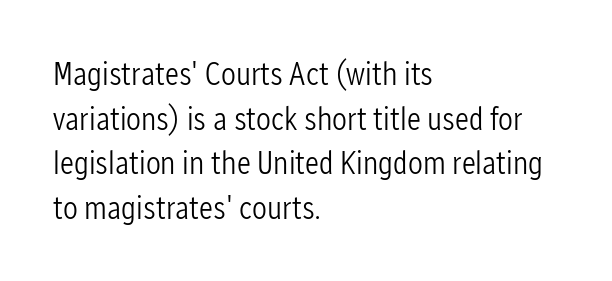
Q: Is the text bold? A: No.
Q: Is the text italic (slanted)? A: No, it is upright.
Q: Is the typeface a serif or a sans-serif typeface? A: Sans-serif.
Q: Is the text underlined? A: No.
Q: How is the paragraph aligned? A: Left-aligned.
Q: Is the spacing between letters normal or unusually wide? A: Normal.
Q: Is the spacing between lines tight, normal or loose? A: Normal.
Q: Width (condensed, normal, or wide)? A: Condensed.
Q: Stroke contrast? A: Low.
Q: x-height? A: Medium.
Q: Monospaced? A: No.
